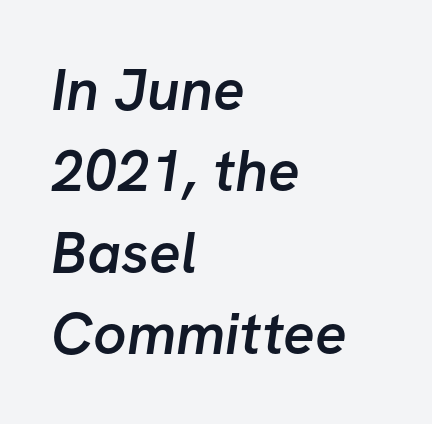
The image shows 59 px semibold sans-serif type; set left-aligned, normal line spacing (1.38x), normal letter spacing, not underlined; low stroke contrast and a medium x-height.
